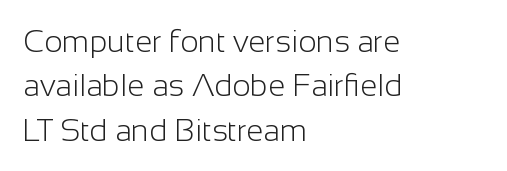
The image shows 31 px light sans-serif type, upright; set left-aligned, normal line spacing (1.43x), normal letter spacing, not underlined; low stroke contrast and a medium x-height.
